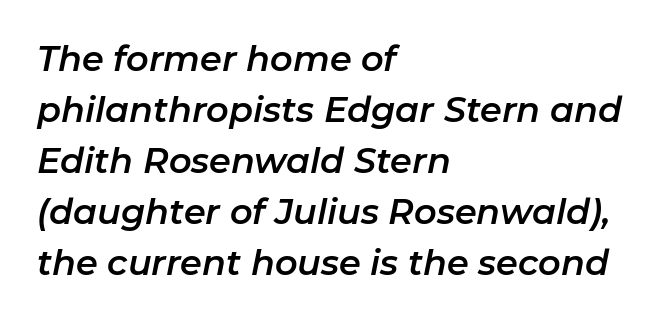
Q: Is the text italic (slanted)? A: Yes, it leans right by about 11 degrees.
Q: Is the text underlined? A: No.
Q: How is the paragraph aligned? A: Left-aligned.
Q: Is the spacing between letters normal or unusually wide? A: Normal.
Q: Is the spacing between lines tight, normal or loose? A: Normal.
Q: Width (condensed, normal, or wide)? A: Normal.
Q: Stroke contrast? A: Low.
Q: x-height? A: Medium.
Q: Monospaced? A: No.
